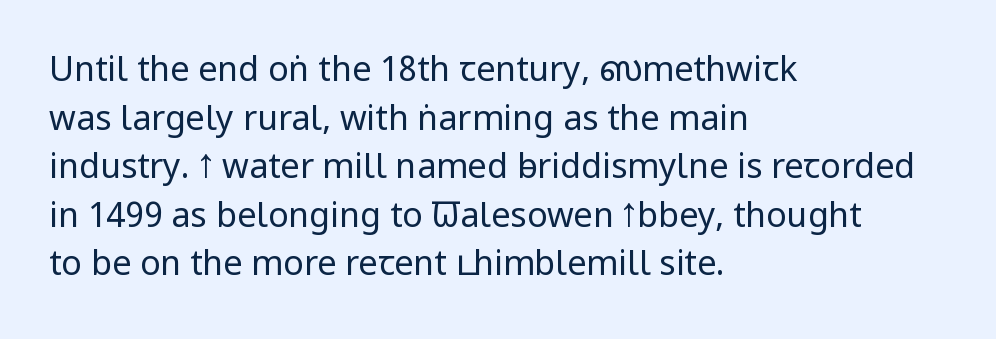
Q: Is the text bold? A: No.
Q: Is the text italic (slanted)? A: No, it is upright.
Q: Is the typeface a serif or a sans-serif typeface? A: Sans-serif.
Q: Is the text underlined? A: No.
Q: How is the paragraph aligned? A: Left-aligned.
Q: Is the spacing between letters normal or unusually wide? A: Normal.
Q: Is the spacing between lines tight, normal or loose? A: Normal.
Q: Width (condensed, normal, or wide)? A: Condensed.
Q: Stroke contrast? A: Low.
Q: x-height? A: Large.
Q: Monospaced? A: No.
